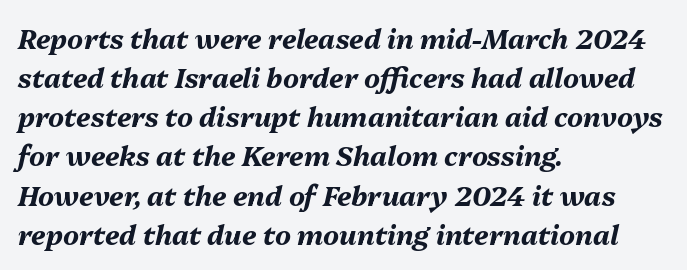
Typeset ragged right — the left edge is the straight one. Words appear dense and cohesive because spacing is normal. Quick note: interline space is typical. Slant detected: the letters are inclined. The space directly below the letters is spotless. Every letter is thick-stroked: bold, no question.
